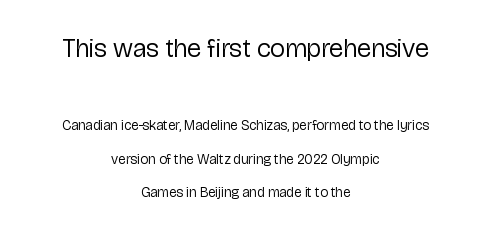
Letters rest on an invisible, unmarked baseline. The letters stand upright; this is a roman face. Large over small — that's the arrangement of the two blocks here. The text block is weighted toward neither margin, spreading evenly from the middle. The letterforms sit at book weight or below. Loosely led — the rows are spread out.
